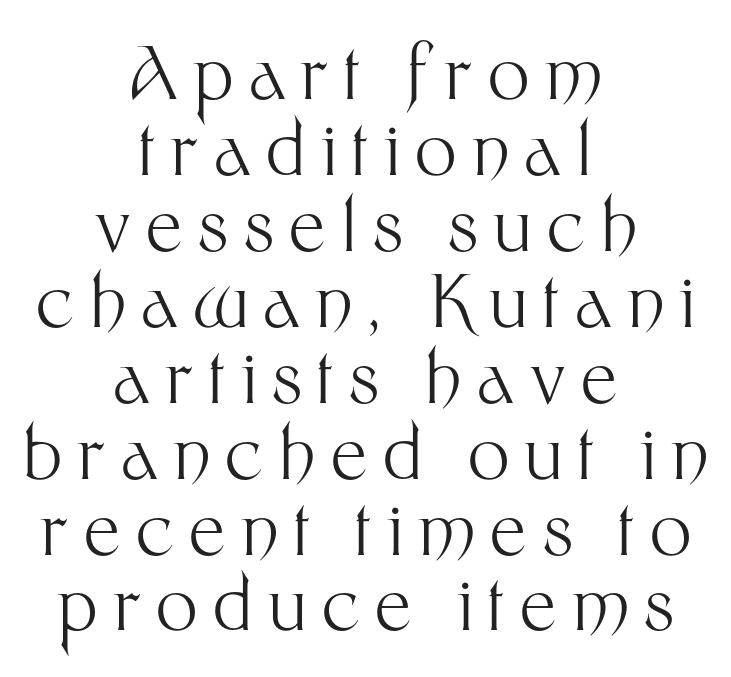
Notice how the stems are strictly vertical — no italics here. Summary of weight: not heavy and not bold. In CSS terms this would be text-align: center. Each new line begins almost immediately beneath the previous one.
